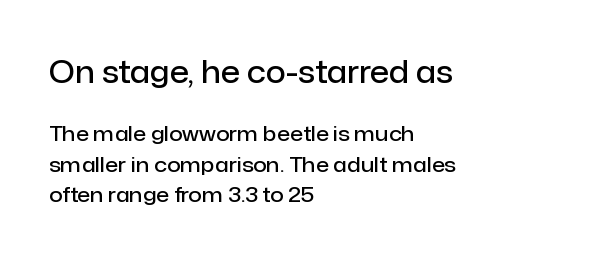
{"serif": "no", "italic": "no", "bold": "semi", "weight": "semibold", "width": "normal", "stroke_contrast": "low", "x_height": "medium", "monospaced": "no", "underline": "no", "align": "left", "line_spacing": "normal", "line_spacing_ratio": 1.44, "letter_spacing": "normal", "letter_spacing_em": 0.0, "larger_block": "first", "size_ratio": 1.48, "glyph_px": 31}
